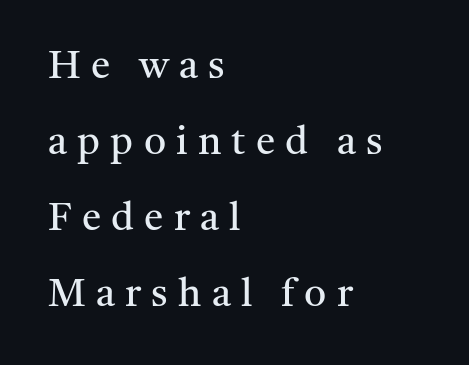
Q: Is the text bold? A: No.
Q: Is the text italic (slanted)? A: No, it is upright.
Q: Is the typeface a serif or a sans-serif typeface? A: Serif.
Q: Is the text underlined? A: No.
Q: How is the paragraph aligned? A: Left-aligned.
Q: Is the spacing between letters normal or unusually wide? A: Unusually wide.
Q: Is the spacing between lines tight, normal or loose? A: Loose.
Q: Width (condensed, normal, or wide)? A: Normal.
Q: Stroke contrast? A: Medium.
Q: x-height? A: Medium.
Q: Monospaced? A: No.
